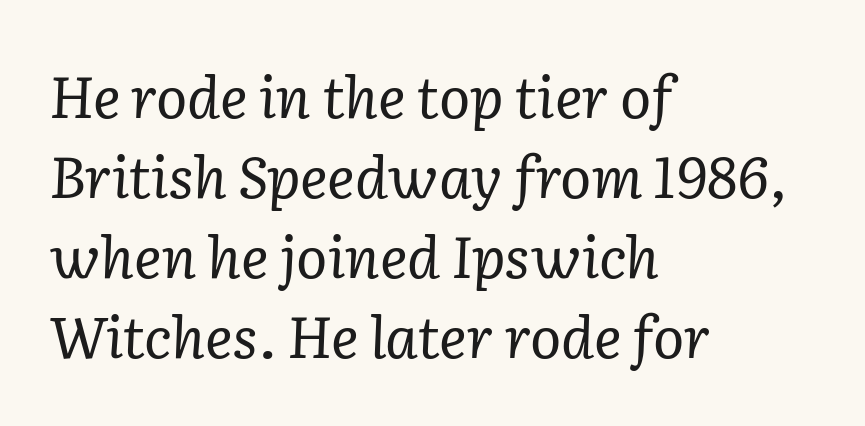
{"serif": "yes", "italic": "yes", "lean": "right", "slant_degrees": 2, "bold": "no", "weight": "regular", "width": "normal", "stroke_contrast": "low", "x_height": "medium", "monospaced": "no", "underline": "no", "align": "left", "line_spacing": "normal", "line_spacing_ratio": 1.38, "letter_spacing": "normal", "letter_spacing_em": 0.0, "glyph_px": 58}
